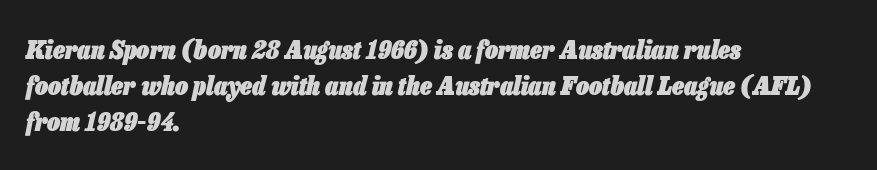
{"italic": "yes", "lean": "right", "slant_degrees": 13, "bold": "yes", "underline": "no", "align": "left", "line_spacing": "normal", "line_spacing_ratio": 1.39, "letter_spacing": "normal", "letter_spacing_em": 0.0, "glyph_px": 26}
